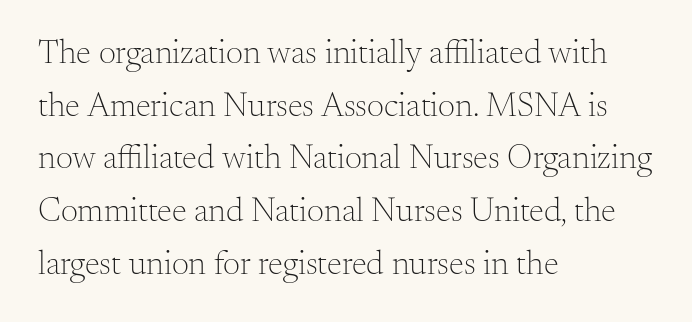
Is this a fixed-width face? No — the glyphs have proportional, varying widths. Does the copy run flush right? No — it runs flush left. Check under the words: just untouched page. Are there feet on the stems? There are — it's a serif. Do the letters lean? They stand straight. Nothing heavy about these letters — not bold at all.
